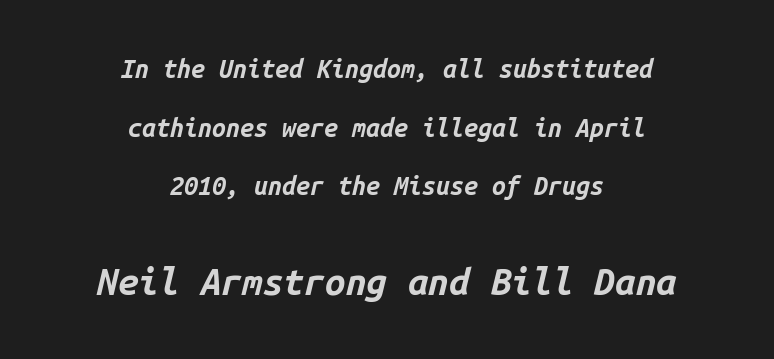
Emphasis by weight is at full strength: bold. Here the second block reads like a headline and the first like body copy. Short note: letters normally spaced. Words float on clear page, feet unadorned.
